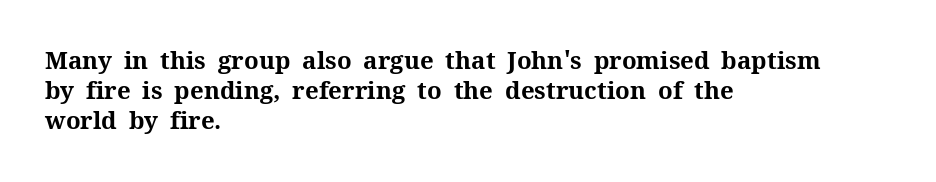
Q: Is the text bold? A: Yes.
Q: Is the text italic (slanted)? A: No, it is upright.
Q: Is the text underlined? A: No.
Q: How is the paragraph aligned? A: Left-aligned.
Q: Is the spacing between letters normal or unusually wide? A: Normal.
Q: Is the spacing between lines tight, normal or loose? A: Normal.
